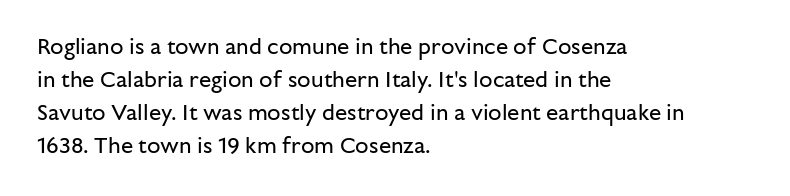
{"italic": "no", "bold": "no", "underline": "no", "align": "left", "line_spacing": "normal", "line_spacing_ratio": 1.5, "letter_spacing": "normal", "letter_spacing_em": 0.0, "glyph_px": 22}
